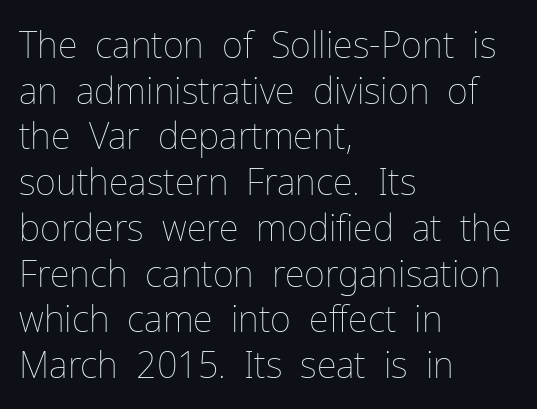
Q: Is the text bold? A: No.
Q: Is the text italic (slanted)? A: No, it is upright.
Q: Is the text underlined? A: No.
Q: How is the paragraph aligned? A: Left-aligned.
Q: Is the spacing between letters normal or unusually wide? A: Normal.
Q: Is the spacing between lines tight, normal or loose? A: Normal.
Q: Width (condensed, normal, or wide)? A: Normal.
Q: Stroke contrast? A: Low.
Q: x-height? A: Medium.
Q: Monospaced? A: No.
